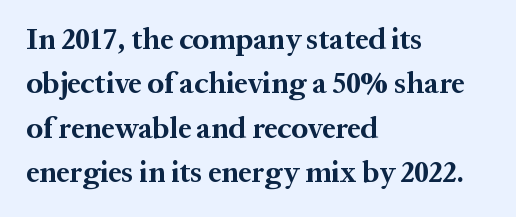
{"serif": "yes", "italic": "no", "bold": "yes", "weight": "bold", "width": "normal", "stroke_contrast": "medium", "x_height": "medium", "monospaced": "no", "underline": "no", "align": "left", "line_spacing": "normal", "line_spacing_ratio": 1.48, "letter_spacing": "normal", "letter_spacing_em": 0.0, "glyph_px": 30}
